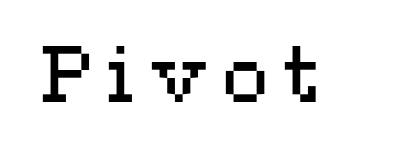
{"italic": "no", "bold": "no", "weight": "regular", "width": "wide", "stroke_contrast": "medium", "x_height": "medium", "monospaced": "no", "underline": "no", "glyph_px": 77}
